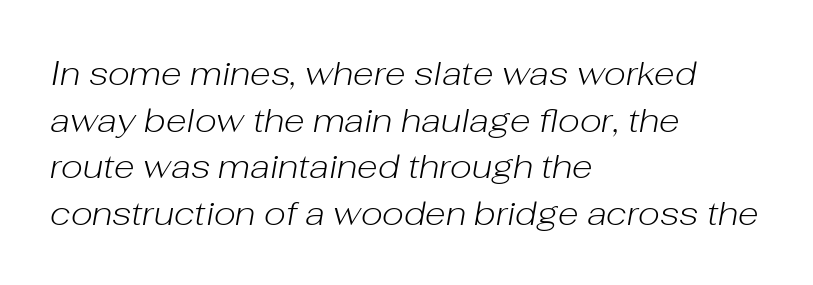
Q: Is the text bold? A: No.
Q: Is the text italic (slanted)? A: Yes, it leans right by about 10 degrees.
Q: Is the text underlined? A: No.
Q: How is the paragraph aligned? A: Left-aligned.
Q: Is the spacing between letters normal or unusually wide? A: Normal.
Q: Is the spacing between lines tight, normal or loose? A: Normal.
Q: Width (condensed, normal, or wide)? A: Normal.
Q: Stroke contrast? A: Low.
Q: x-height? A: Medium.
Q: Monospaced? A: No.
